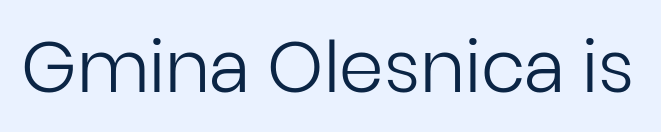
Proportional: the letters do not fall into vertical columns. The passage shown is not bold in any degree. Examine the stroke ends and you'll find no serifs. Each row of text sits above clean, open space. No extra tracking has been applied to these lines. In terms of posture, this sample is upright.
